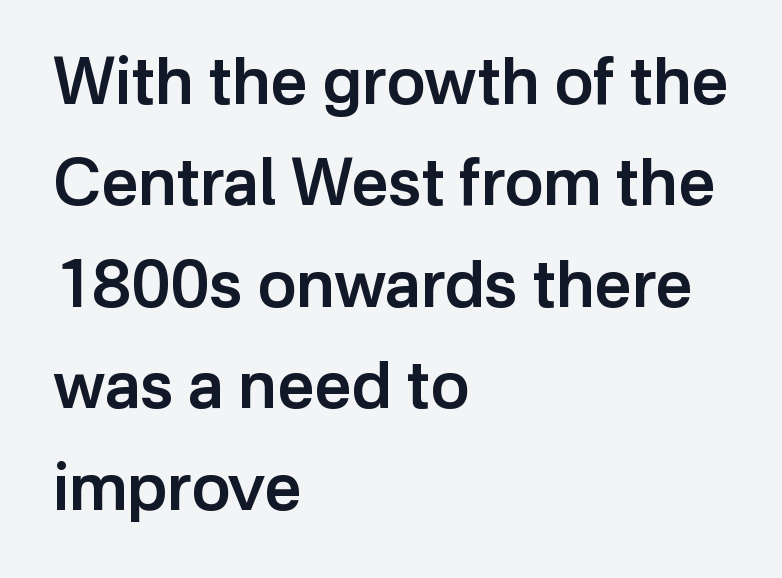
Letter spacing: default. Regarding leading, the lines here are spaced in the standard way. Italic: no, the glyphs are upright roman. Casual observation: everything's shoved over to the left. Spacing verdict: proportional, widths tailored to each character. The string is rendered with underlining switched off.
